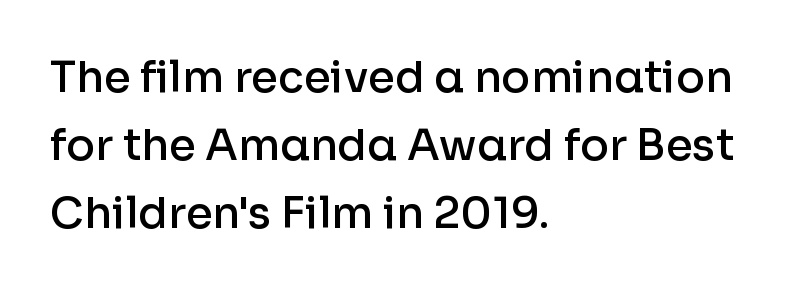
You could not count columns in this text — the font is proportionally spaced. Nobody touched the tracking dial on this one. Its strokes are somewhat broadened, the hallmark of semibold type. Where is the straight margin? On the left. Is there much room between lines? A standard amount, neither cramped nor airy.
